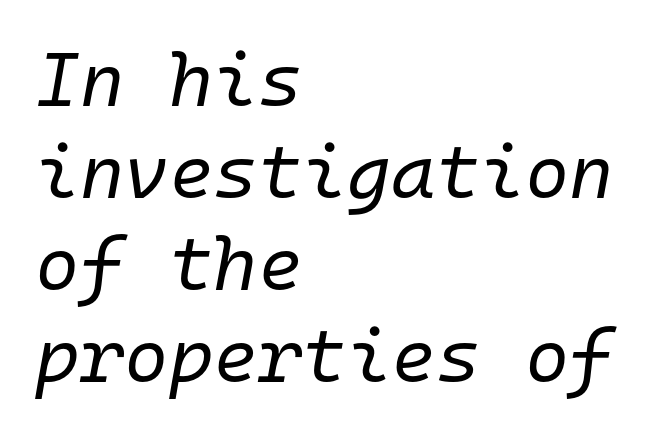
{"italic": "yes", "lean": "right", "slant_degrees": 10, "bold": "no", "weight": "regular", "width": "normal", "stroke_contrast": "low", "x_height": "medium", "monospaced": "yes", "underline": "no", "align": "left", "line_spacing_ratio": 1.21, "letter_spacing": "normal", "letter_spacing_em": 0.0, "glyph_px": 76}
